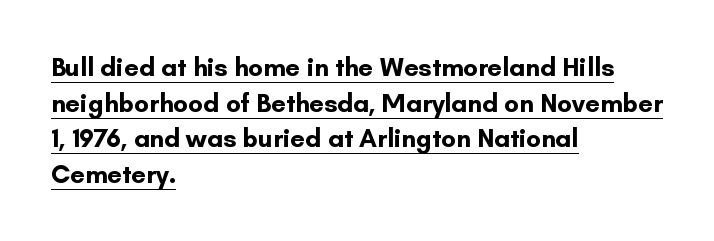
Looks like someone drew a line under every word here. Strong, thick strokes mark this as bold type. Typeset ragged right — the left edge is the straight one. Evenly set lines give the paragraph a standard silhouette. Italic: no, the glyphs are upright roman.
